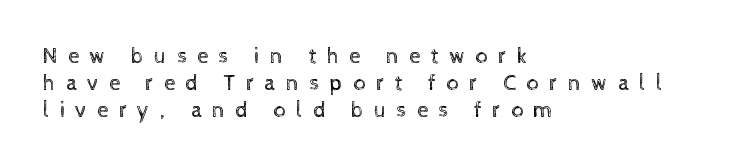
Q: Is the text bold? A: No.
Q: Is the text italic (slanted)? A: No, it is upright.
Q: Is the text underlined? A: No.
Q: How is the paragraph aligned? A: Left-aligned.
Q: Is the spacing between letters normal or unusually wide? A: Unusually wide.
